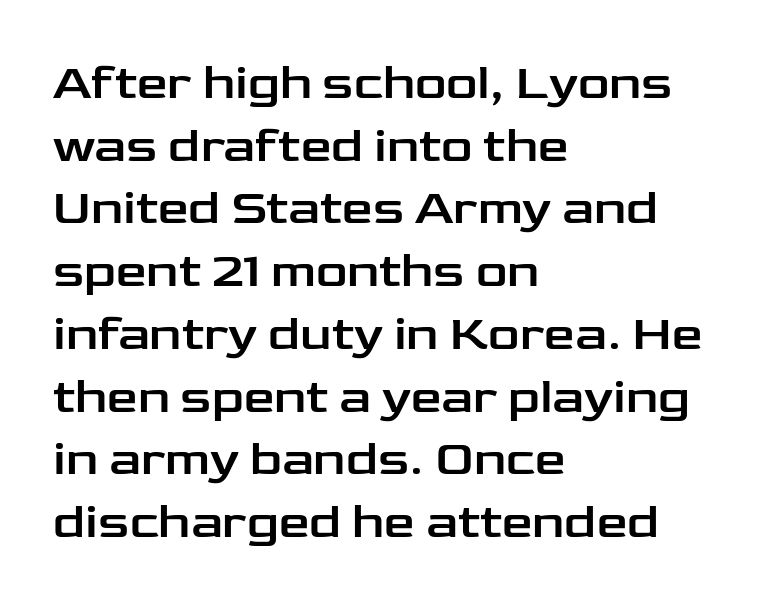
Q: Is the text italic (slanted)? A: No, it is upright.
Q: Is the typeface a serif or a sans-serif typeface? A: Sans-serif.
Q: Is the text underlined? A: No.
Q: How is the paragraph aligned? A: Left-aligned.
Q: Is the spacing between letters normal or unusually wide? A: Normal.
Q: Is the spacing between lines tight, normal or loose? A: Normal.
Q: Width (condensed, normal, or wide)? A: Wide.
Q: Stroke contrast? A: Low.
Q: x-height? A: Medium.
Q: Monospaced? A: No.
